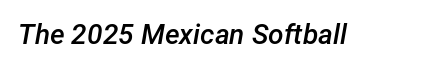
Q: Is the text bold? A: Semi-bold.
Q: Is the text italic (slanted)? A: Yes, it leans right by about 12 degrees.
Q: Is the text underlined? A: No.
Q: Is the spacing between letters normal or unusually wide? A: Normal.
Q: Width (condensed, normal, or wide)? A: Normal.
Q: Stroke contrast? A: Low.
Q: x-height? A: Medium.
Q: Monospaced? A: No.
